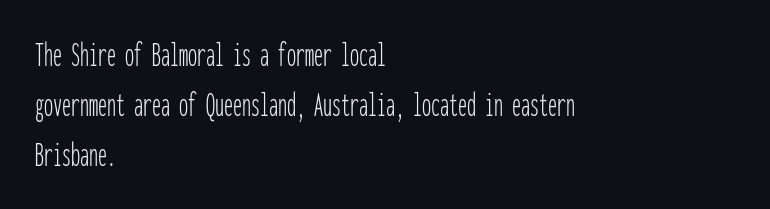
{"serif": "no", "italic": "no", "bold": "no", "weight": "thin", "width": "condensed", "stroke_contrast": "low", "x_height": "medium", "monospaced": "yes", "underline": "no", "align": "left", "line_spacing": "normal", "line_spacing_ratio": 1.39, "letter_spacing": "normal", "letter_spacing_em": 0.0, "glyph_px": 36}
